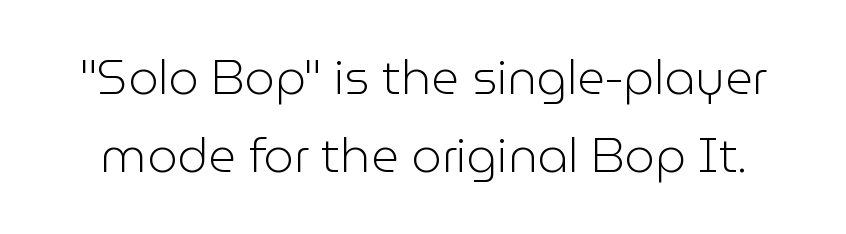
Caption: face not bold, strokes unweighted. Tracking here is standard; glyphs follow each other at the usual distance. Vertical strokes here are truly vertical. The space directly below the letters is spotless. The face used here is proportionally spaced, like ordinary book or web type.
